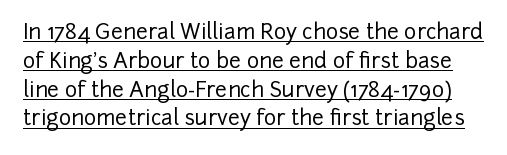
These characters rest on top of a visible drawn line. Between one letter and the next there's only the usual sliver of space. Each new line begins a customary step beneath the previous one. Italic: no, the glyphs are upright roman.
